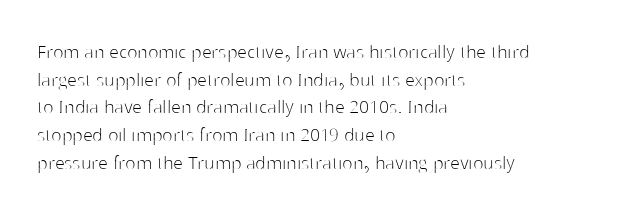
The typeface has the unassuming heft of standard copy or less. Vertical strokes here are truly vertical. A clean baseline with only descenders dipping below it. Default kerning and tracking; the words read as compact shapes.
